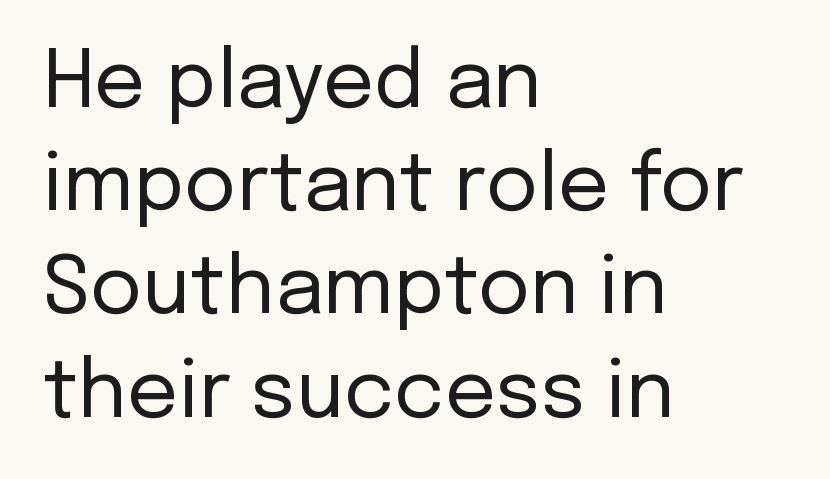
Q: Is the text bold? A: No.
Q: Is the text italic (slanted)? A: No, it is upright.
Q: Is the typeface a serif or a sans-serif typeface? A: Sans-serif.
Q: Is the text underlined? A: No.
Q: How is the paragraph aligned? A: Left-aligned.
Q: Is the spacing between letters normal or unusually wide? A: Normal.
Q: Is the spacing between lines tight, normal or loose? A: Normal.
Q: Width (condensed, normal, or wide)? A: Normal.
Q: Stroke contrast? A: Low.
Q: x-height? A: Medium.
Q: Monospaced? A: No.
